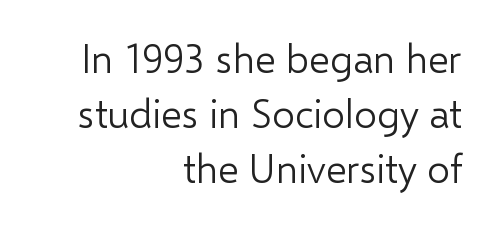
Q: Is the text bold? A: No.
Q: Is the text italic (slanted)? A: No, it is upright.
Q: Is the typeface a serif or a sans-serif typeface? A: Sans-serif.
Q: Is the text underlined? A: No.
Q: How is the paragraph aligned? A: Right-aligned.
Q: Is the spacing between letters normal or unusually wide? A: Normal.
Q: Is the spacing between lines tight, normal or loose? A: Normal.
Q: Width (condensed, normal, or wide)? A: Normal.
Q: Stroke contrast? A: Low.
Q: x-height? A: Medium.
Q: Monospaced? A: No.
